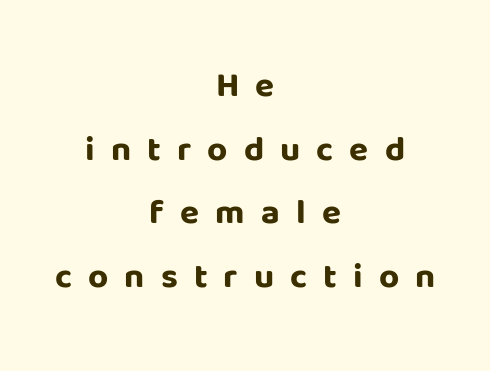
{"serif": "no", "italic": "no", "bold": "yes", "weight": "bold", "width": "normal", "stroke_contrast": "low", "x_height": "large", "monospaced": "no", "underline": "no", "align": "center", "line_spacing_ratio": 1.82, "letter_spacing": "wide", "letter_spacing_em": 0.46, "glyph_px": 35}
